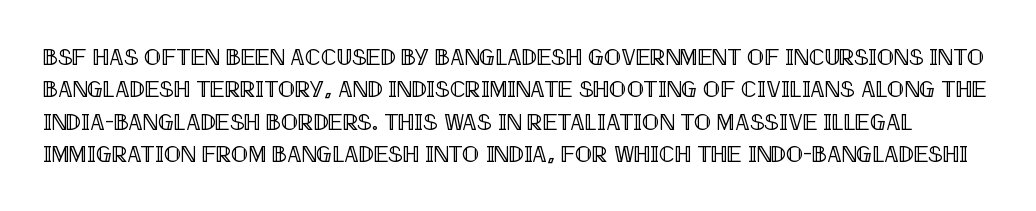
The image shows 23 px text type, upright; set normal line spacing (1.41x), normal letter spacing, not underlined.
